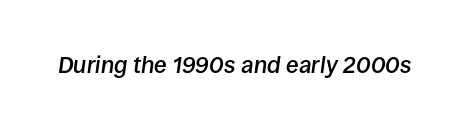
Q: Is the text bold? A: Semi-bold.
Q: Is the text italic (slanted)? A: Yes, it leans right by about 8 degrees.
Q: Is the text underlined? A: No.
Q: Is the spacing between letters normal or unusually wide? A: Normal.
